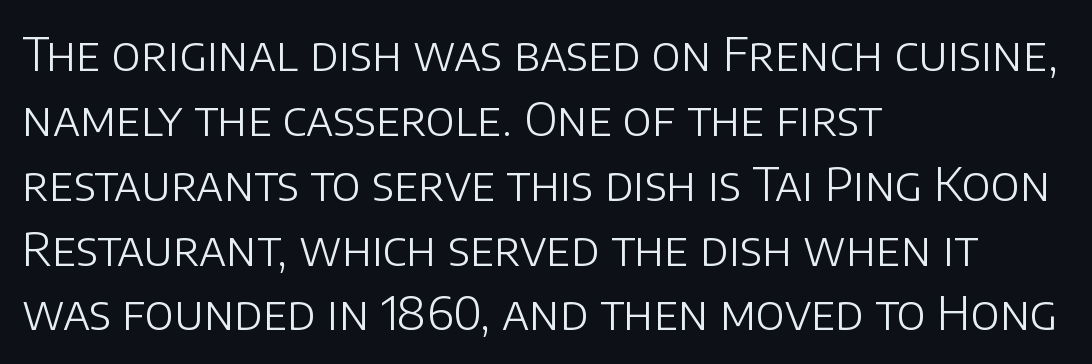
Q: Is the text bold? A: No.
Q: Is the text italic (slanted)? A: No, it is upright.
Q: Is the typeface a serif or a sans-serif typeface? A: Sans-serif.
Q: Is the text underlined? A: No.
Q: How is the paragraph aligned? A: Left-aligned.
Q: Is the spacing between letters normal or unusually wide? A: Normal.
Q: Is the spacing between lines tight, normal or loose? A: Normal.
Q: Width (condensed, normal, or wide)? A: Normal.
Q: Stroke contrast? A: Low.
Q: x-height? A: Large.
Q: Monospaced? A: No.
